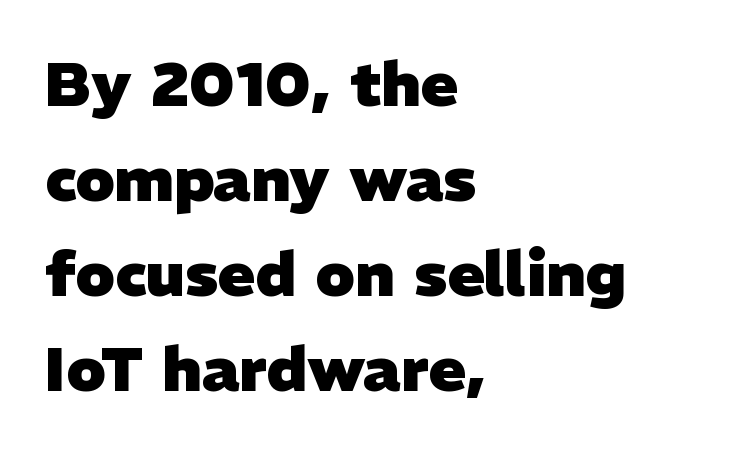
{"serif": "no", "bold": "yes", "weight": "heavy", "width": "normal", "stroke_contrast": "low", "x_height": "medium", "monospaced": "no", "underline": "no", "align": "left", "line_spacing": "normal", "line_spacing_ratio": 1.53, "letter_spacing": "normal", "letter_spacing_em": 0.0, "glyph_px": 62}
